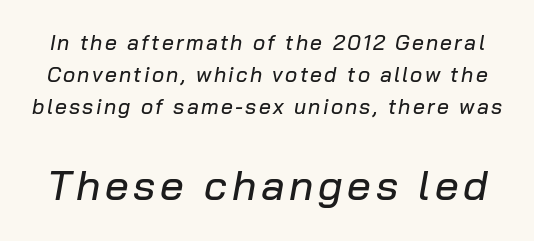
The rendering enlarges the type as you move from the upper chunk to the lower. Here the designer chose a conventional face with non-uniform glyph widths. The leading is moderate, giving the passage an even texture. Tall strokes in this sample are angled rather than plumb.
